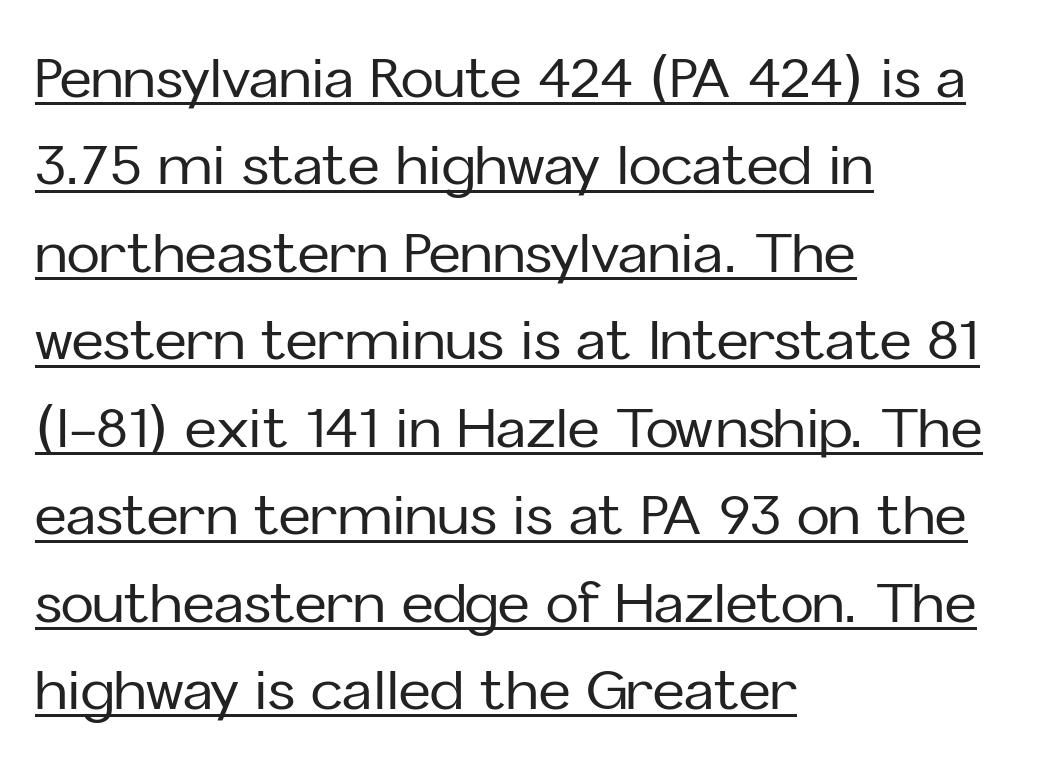
No extra tracking has been applied to these lines. These lines are rendered in a variable-pitch font. The rendering uses a moderate line-height, typical for paragraphs. You can see a thin bar hugging the bottom of the glyphs. A typesetter would label this face a sans. This rendering uses left alignment, leaving the right contour irregular.
